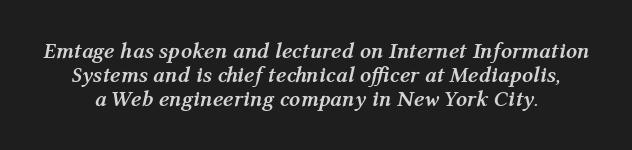
{"italic": "yes", "lean": "right", "slant_degrees": 12, "bold": "yes", "underline": "no", "line_spacing": "tight", "line_spacing_ratio": 1.08, "letter_spacing": "normal", "letter_spacing_em": 0.0, "glyph_px": 22}
